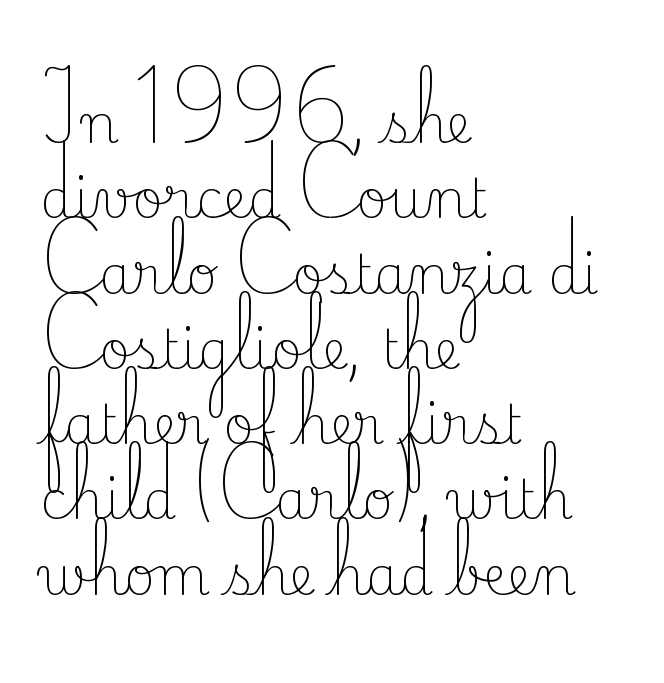
The image shows 53 px light serif type, upright; set left-aligned, normal line spacing (1.42x), normal letter spacing, not underlined; low stroke contrast and a small x-height.
